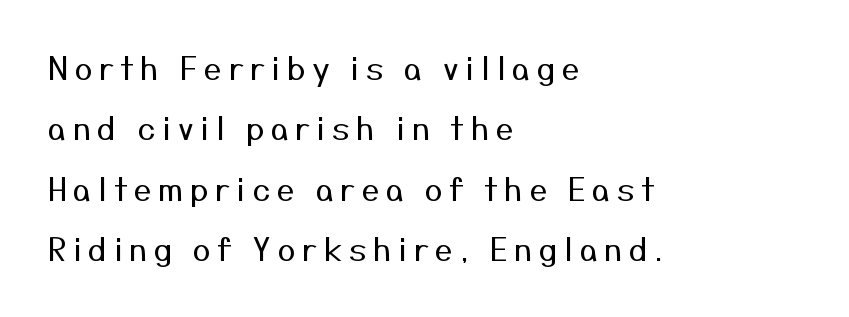
{"serif": "no", "italic": "no", "bold": "no", "weight": "regular", "width": "normal", "stroke_contrast": "medium", "x_height": "medium", "monospaced": "no", "underline": "no", "align": "left", "line_spacing_ratio": 1.89, "letter_spacing": "wide", "letter_spacing_em": 0.2, "glyph_px": 32}
